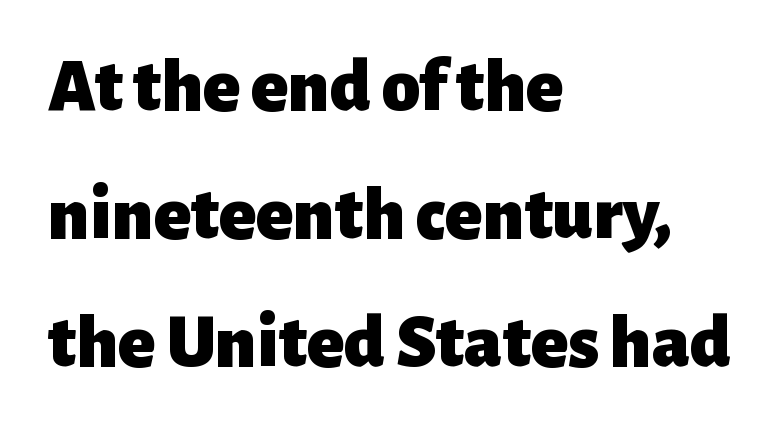
Q: Is the text bold? A: Yes.
Q: Is the text italic (slanted)? A: No, it is upright.
Q: Is the typeface a serif or a sans-serif typeface? A: Sans-serif.
Q: Is the text underlined? A: No.
Q: How is the paragraph aligned? A: Left-aligned.
Q: Is the spacing between letters normal or unusually wide? A: Normal.
Q: Is the spacing between lines tight, normal or loose? A: Normal.
Q: Width (condensed, normal, or wide)? A: Normal.
Q: Stroke contrast? A: Low.
Q: x-height? A: Medium.
Q: Monospaced? A: No.
